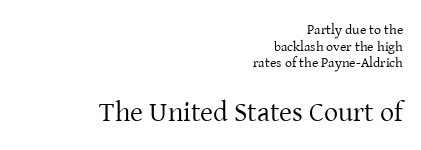
Q: Is the text bold? A: No.
Q: Is the text italic (slanted)? A: No, it is upright.
Q: Is the typeface a serif or a sans-serif typeface? A: Serif.
Q: Is the text underlined? A: No.
Q: How is the paragraph aligned? A: Right-aligned.
Q: Is the spacing between letters normal or unusually wide? A: Normal.
Q: Which block of text is set in a larger size, the first (top) or the second (bottom)? A: The second (bottom) one.
Q: Width (condensed, normal, or wide)? A: Normal.
Q: Stroke contrast? A: Low.
Q: x-height? A: Medium.
Q: Monospaced? A: No.
